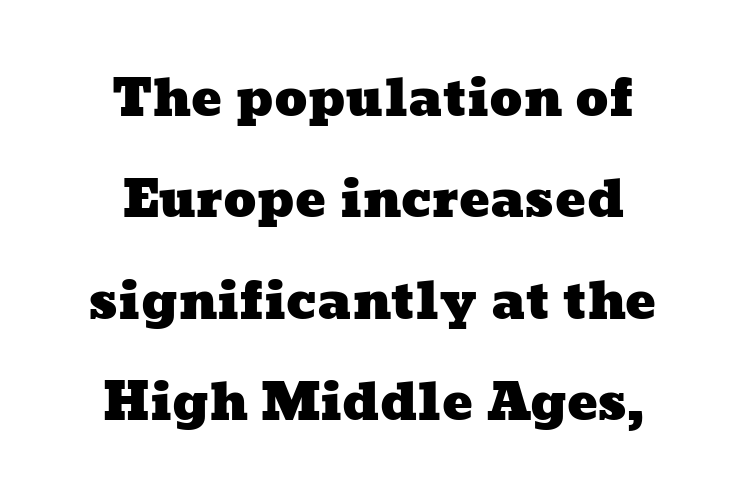
The foot of each line stays bare and open. Widely set lines give the paragraph a tall, airy silhouette. The passage shown has conventional tracking throughout. The rendering positions every line midway between the sides. Character widths vary here, with narrow letters taking less room than wide ones.
